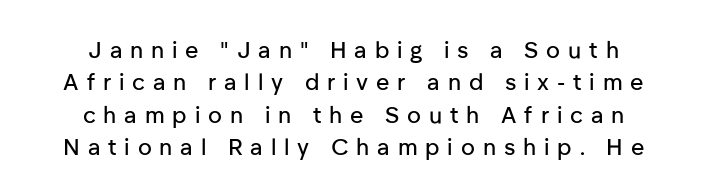
{"italic": "no", "underline": "no", "align": "center", "line_spacing": "normal", "line_spacing_ratio": 1.41, "letter_spacing": "wide", "letter_spacing_em": 0.34, "glyph_px": 23}
